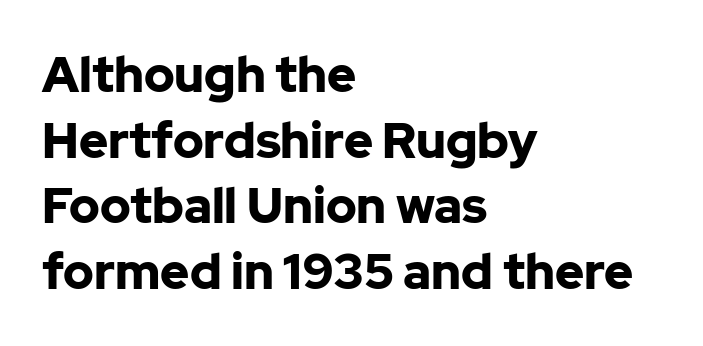
Line beginnings align vertically; line endings do not. Descenders hang freely into open space. I'd describe the lettering as bold — thick and assertive. A typesetter would call this proportional, since set widths differ per character.
